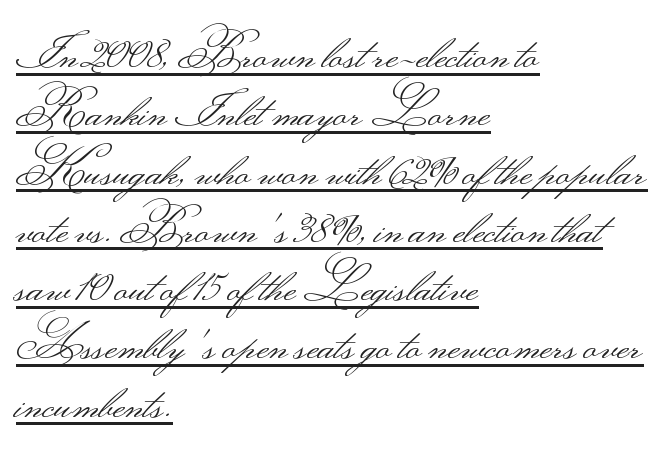
How are the letters spaced? Ordinarily, with no added tracking. Quick note: underline on. These lines are set flush left with a ragged right edge. The typeface has the unassuming heft of standard copy or less. Note the varied advance widths — an 'i' is clearly narrower than an 'm'.
